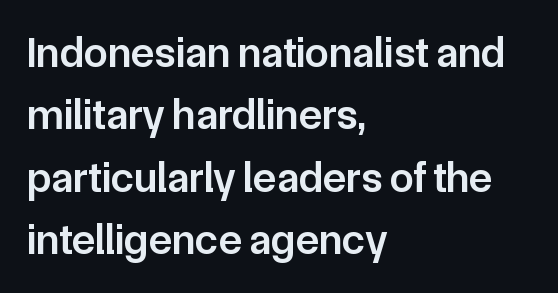
Is the block centered? No — it sits flush against the left margin. Beneath every word, the page is bare. Each new line begins a customary step beneath the previous one. On the weight axis this lands at semibold, roughly 600. Each word holds together tightly as a unit, with standard inter-letter gaps. Character widths vary here, with narrow letters taking less room than wide ones.
